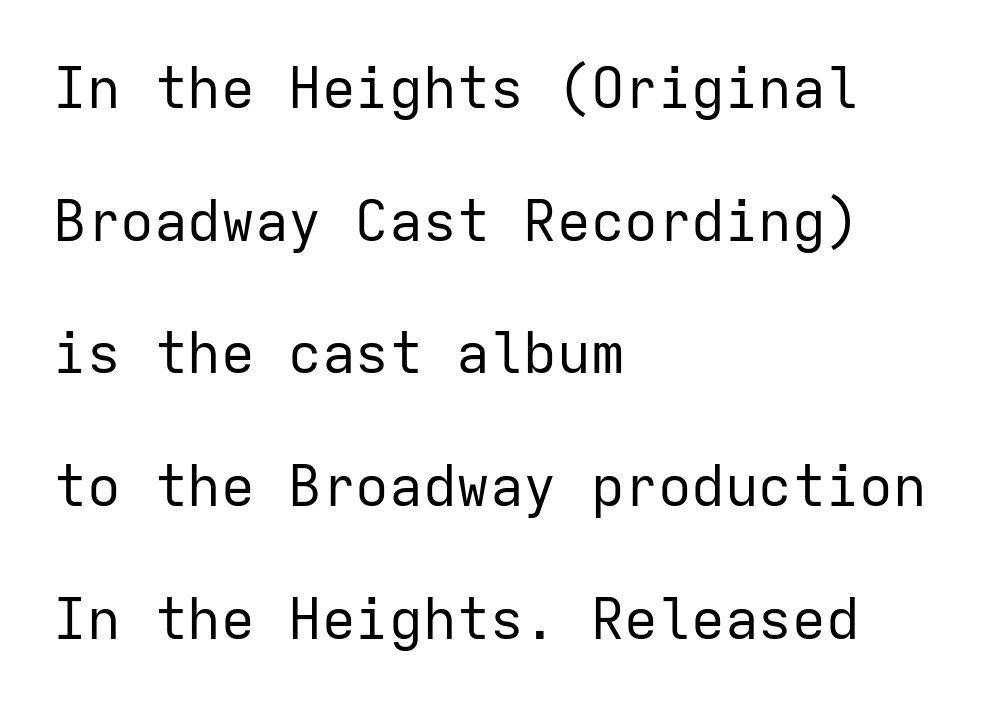
Q: Is the text bold? A: No.
Q: Is the text italic (slanted)? A: No, it is upright.
Q: Is the typeface a serif or a sans-serif typeface? A: Sans-serif.
Q: Is the text underlined? A: No.
Q: How is the paragraph aligned? A: Left-aligned.
Q: Is the spacing between letters normal or unusually wide? A: Normal.
Q: Is the spacing between lines tight, normal or loose? A: Loose.
Q: Width (condensed, normal, or wide)? A: Normal.
Q: Stroke contrast? A: Low.
Q: x-height? A: Medium.
Q: Monospaced? A: Yes.
